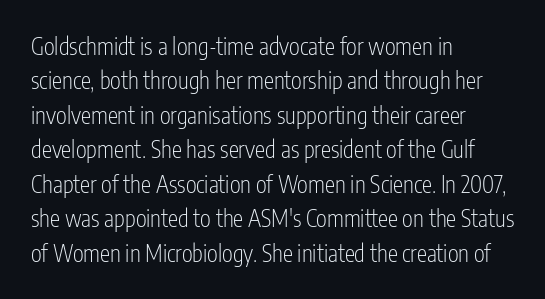
The image shows 23 px text type, upright; set left-aligned, normal line spacing (1.5x), normal letter spacing, not underlined.
